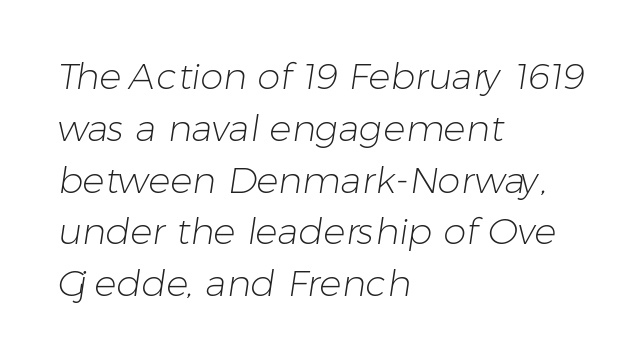
Q: Is the text bold? A: No.
Q: Is the typeface a serif or a sans-serif typeface? A: Sans-serif.
Q: Is the text underlined? A: No.
Q: How is the paragraph aligned? A: Left-aligned.
Q: Is the spacing between letters normal or unusually wide? A: Normal.
Q: Is the spacing between lines tight, normal or loose? A: Normal.
Q: Width (condensed, normal, or wide)? A: Normal.
Q: Stroke contrast? A: Low.
Q: x-height? A: Medium.
Q: Monospaced? A: No.
